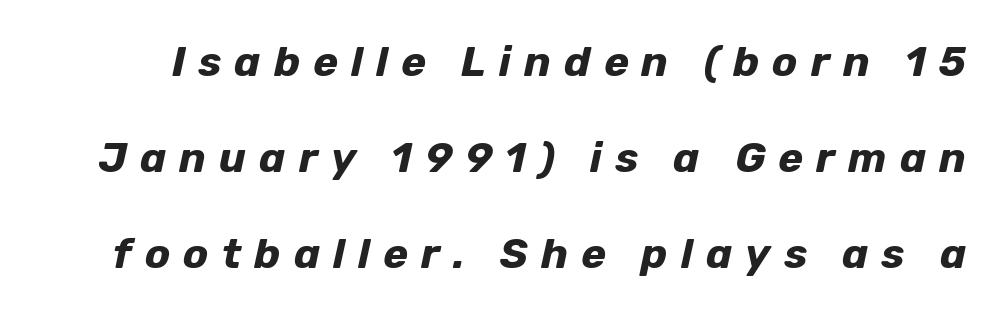
Q: Is the text bold? A: Yes.
Q: Is the text italic (slanted)? A: Yes, it leans right by about 12 degrees.
Q: Is the text underlined? A: No.
Q: Is the spacing between letters normal or unusually wide? A: Unusually wide.
Q: Is the spacing between lines tight, normal or loose? A: Loose.
Q: Width (condensed, normal, or wide)? A: Normal.
Q: Stroke contrast? A: Low.
Q: x-height? A: Medium.
Q: Monospaced? A: No.
